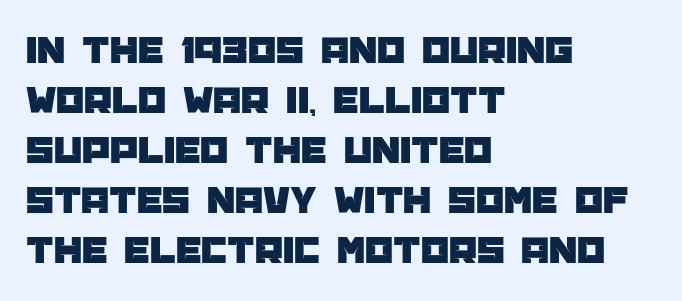
The image shows 40 px sans-serif type, upright; set left-aligned, normal line spacing (1.25x), normal letter spacing, not underlined; low stroke contrast and a large x-height.
